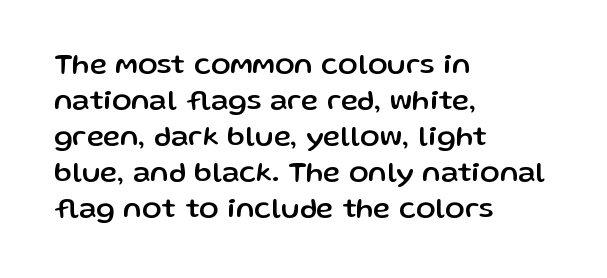
Q: Is the text italic (slanted)? A: No, it is upright.
Q: Is the typeface a serif or a sans-serif typeface? A: Sans-serif.
Q: Is the text underlined? A: No.
Q: How is the paragraph aligned? A: Left-aligned.
Q: Is the spacing between letters normal or unusually wide? A: Normal.
Q: Width (condensed, normal, or wide)? A: Normal.
Q: Stroke contrast? A: Low.
Q: x-height? A: Medium.
Q: Monospaced? A: No.
